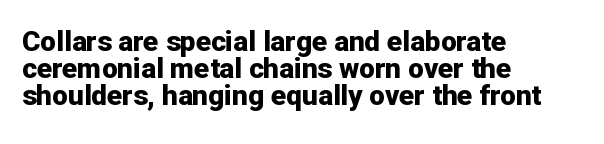
The image shows 28 px bold sans-serif type, upright; set left-aligned, tight line spacing (0.97x), normal letter spacing, not underlined; low stroke contrast and a medium x-height.
